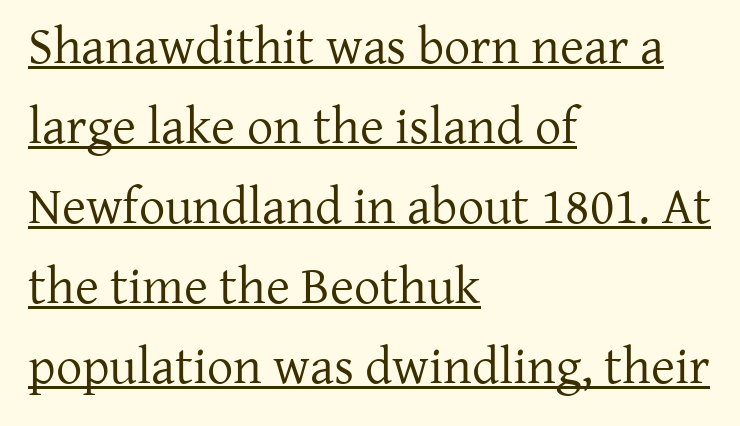
The glyphs are accompanied by a horizontal stroke just below them. The designer left line spacing at the default. Tracking value appears to be zero — textbook default spacing. No heavy texture on the line: the type isn't bold. You can tell from the footed stems that serif type was used. The face used here is proportionally spaced, like ordinary book or web type.
